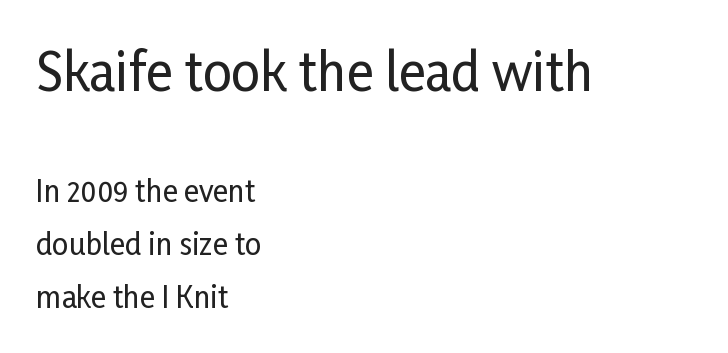
The letters stand straight up with perfectly vertical stems. Type style note: lacks serifs. The letters advance in unequal steps, a hallmark of proportional type. Clear beneath every line of the passage. Nobody touched the tracking dial on this one. In CSS terms this would be text-align: left.
